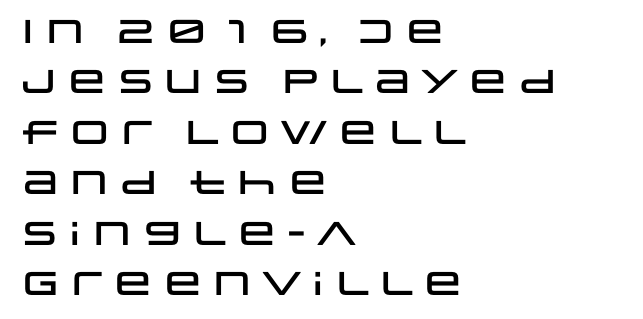
The image shows 33 px wide sans-serif type, upright; set left-aligned, normal line spacing (1.53x), normal letter spacing, not underlined; low stroke contrast and a large x-height.
